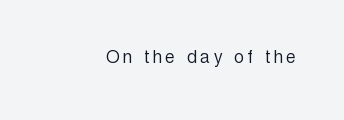
The image shows 21 px text type, upright; set not underlined.
